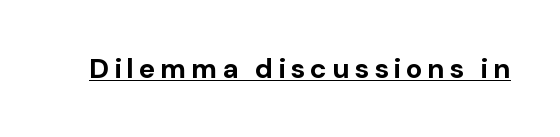
Q: Is the text bold? A: Yes.
Q: Is the text italic (slanted)? A: No, it is upright.
Q: Is the typeface a serif or a sans-serif typeface? A: Sans-serif.
Q: Is the text underlined? A: Yes.
Q: Width (condensed, normal, or wide)? A: Normal.
Q: Stroke contrast? A: Low.
Q: x-height? A: Medium.
Q: Monospaced? A: No.
